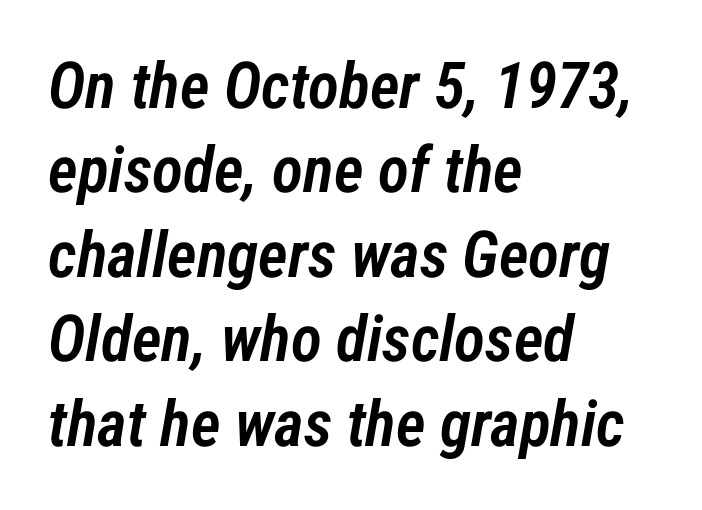
Q: Is the text bold? A: Semi-bold.
Q: Is the text italic (slanted)? A: Yes, it leans right by about 12 degrees.
Q: Is the text underlined? A: No.
Q: How is the paragraph aligned? A: Left-aligned.
Q: Is the spacing between letters normal or unusually wide? A: Normal.
Q: Is the spacing between lines tight, normal or loose? A: Normal.
Q: Width (condensed, normal, or wide)? A: Condensed.
Q: Stroke contrast? A: Low.
Q: x-height? A: Medium.
Q: Monospaced? A: No.
